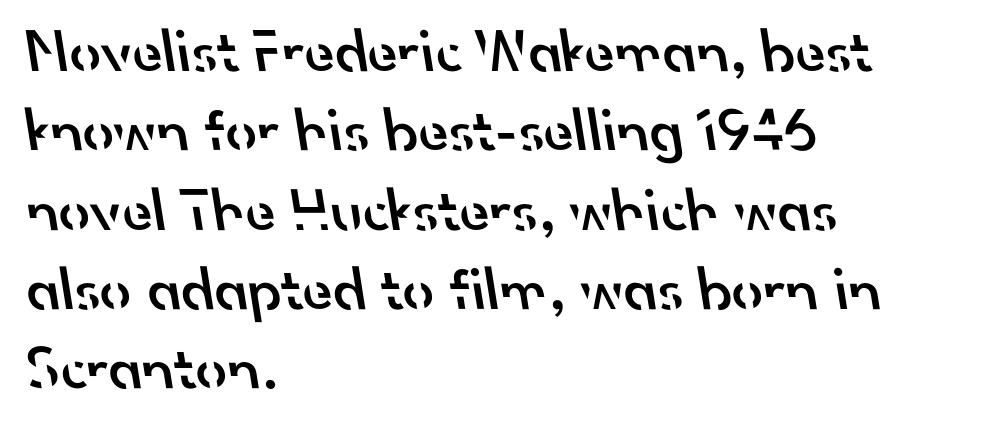
Q: Is the text bold? A: Semi-bold.
Q: Is the typeface a serif or a sans-serif typeface? A: Sans-serif.
Q: Is the text underlined? A: No.
Q: How is the paragraph aligned? A: Left-aligned.
Q: Is the spacing between letters normal or unusually wide? A: Normal.
Q: Is the spacing between lines tight, normal or loose? A: Normal.
Q: Width (condensed, normal, or wide)? A: Normal.
Q: Stroke contrast? A: Low.
Q: x-height? A: Small.
Q: Monospaced? A: No.
